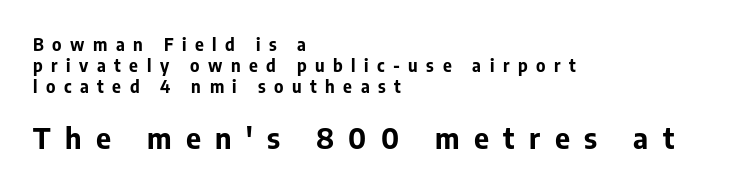
{"serif": "no", "italic": "no", "bold": "yes", "weight": "bold", "width": "normal", "stroke_contrast": "low", "x_height": "medium", "monospaced": "no", "underline": "no", "align": "left", "line_spacing_ratio": 1.23, "letter_spacing": "wide", "letter_spacing_em": 0.5, "larger_block": "second", "size_ratio": 1.71, "glyph_px": 29}
